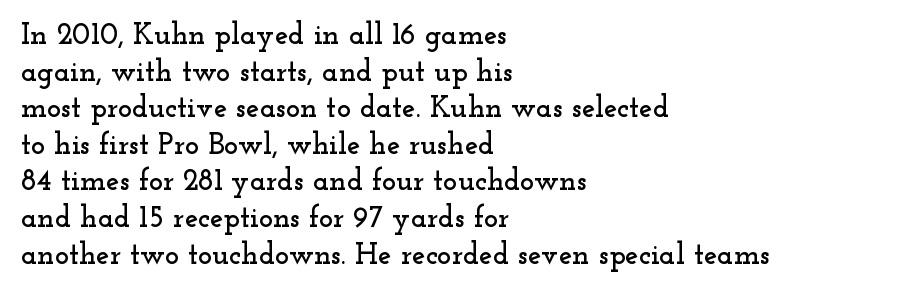
The image shows 30 px wide serif type, upright; set left-aligned, line spacing 1.22x, normal letter spacing, not underlined; low stroke contrast and a small x-height.
